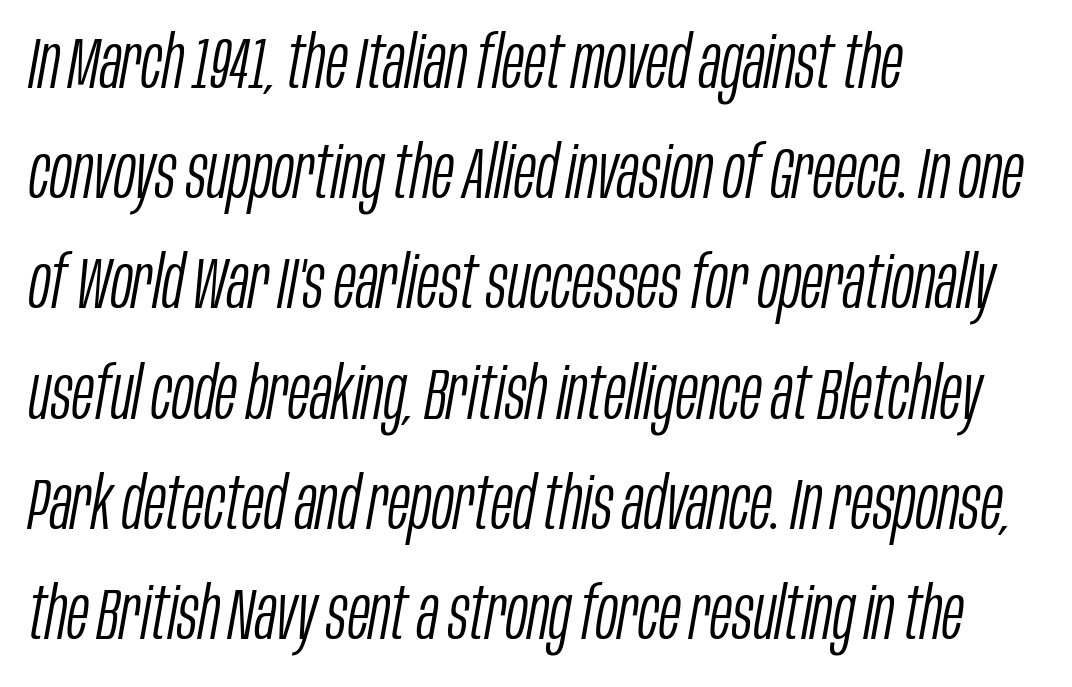
{"italic": "yes", "lean": "right", "slant_degrees": 10, "bold": "no", "weight": "light", "width": "condensed", "stroke_contrast": "low", "x_height": "large", "monospaced": "no", "underline": "no", "align": "left", "line_spacing": "normal", "line_spacing_ratio": 1.51, "letter_spacing": "normal", "letter_spacing_em": 0.0, "glyph_px": 73}
